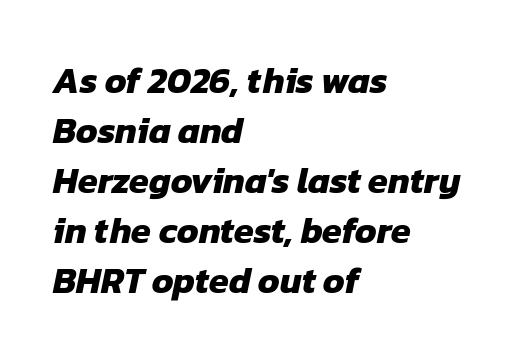
Do the characters align in a grid? No, the font is proportional. The typeface chosen for these lines omits serifs. Look at the stroke-to-counter ratio: heavy, a bold. Compared with typical paragraphs, the rows here are spaced about the same. The strip under each line holds only bare page. This sample uses plain, unmodified letter spacing.
